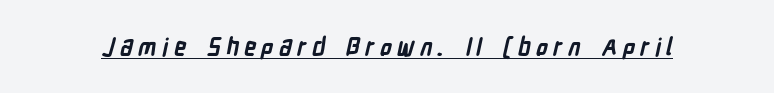
Q: Is the text bold? A: Yes.
Q: Is the text underlined? A: Yes.
Q: Is the spacing between letters normal or unusually wide? A: Unusually wide.
